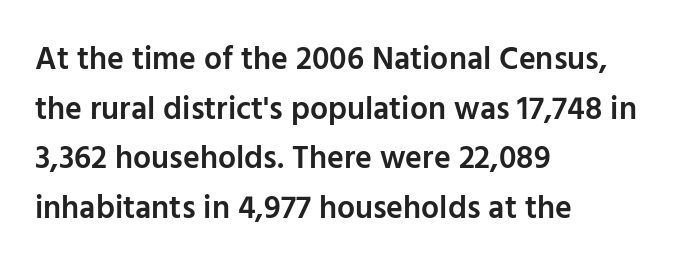
{"serif": "no", "italic": "no", "bold": "semi", "weight": "semibold", "width": "normal", "stroke_contrast": "low", "x_height": "medium", "monospaced": "no", "underline": "no", "align": "left", "line_spacing": "normal", "line_spacing_ratio": 1.55, "letter_spacing": "normal", "letter_spacing_em": 0.0, "glyph_px": 32}
